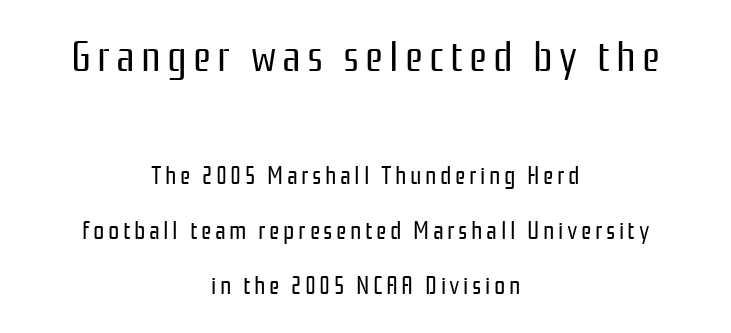
The typeface chosen for these lines omits serifs. The characters are drawn with everyday or finer stroke widths. The space beneath each line is pristine and unruled. Character widths vary here, with narrow letters taking less room than wide ones. Do the letters lean? They stand straight.
